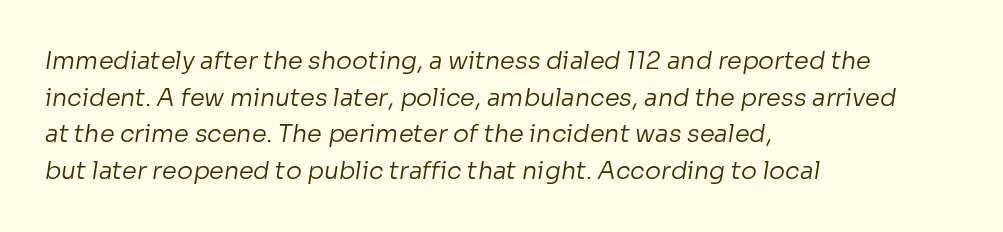
{"bold": "no", "underline": "no", "align": "left", "line_spacing": "normal", "line_spacing_ratio": 1.53, "letter_spacing": "normal", "letter_spacing_em": 0.0, "glyph_px": 24}
